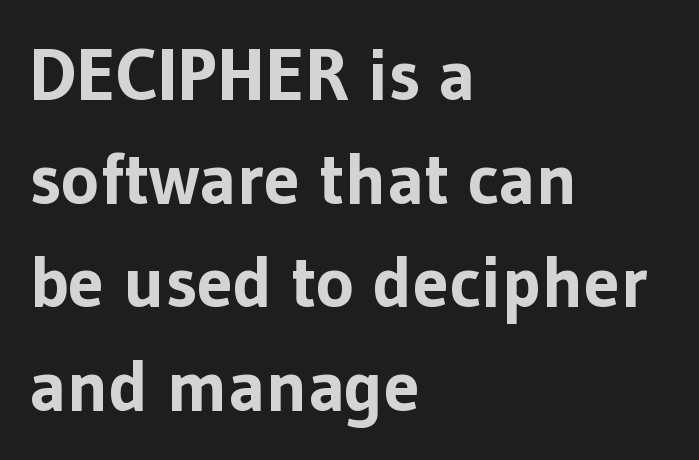
Is the block centered? No — it sits flush against the left margin. Stroke terminals: plain, sans-serif. The space beneath each line is pristine and unruled. The face used here is rendered with its standard letterfit. Varying glyph widths throughout — classic text-font behaviour.
